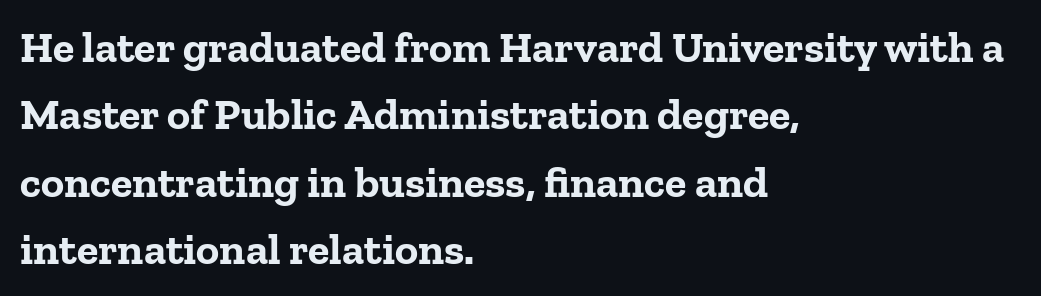
Anything drawn beneath the words? Only blank space. Caption: bold face, heavy strokes. The rag falls on the right side of this text block. The gaps between neighbouring characters are ordinary and unremarkable. Summary of vertical rhythm: regular, with standard interline spacing.
